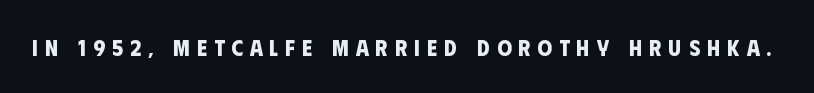
Short note: letters widely spaced. Underline: absent. The characters look thick and weighty, a clear bold.
